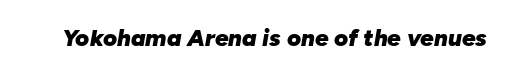
Q: Is the text bold? A: Yes.
Q: Is the text italic (slanted)? A: Yes, it leans right by about 10 degrees.
Q: Is the text underlined? A: No.
Q: Is the spacing between letters normal or unusually wide? A: Normal.
